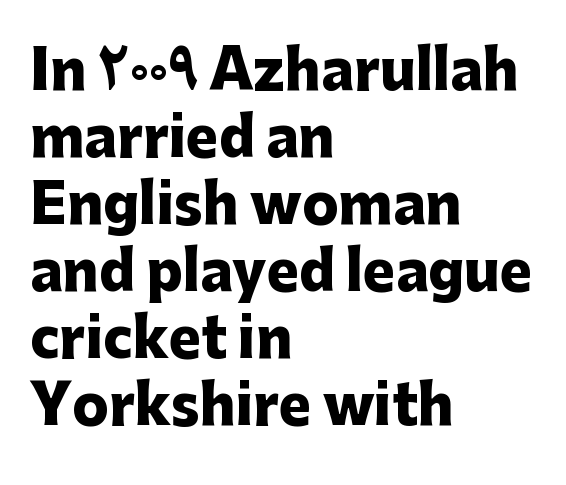
The image shows 54 px heavy sans-serif type, upright; set left-aligned, line spacing 1.24x, normal letter spacing, not underlined; low stroke contrast and a medium x-height.
